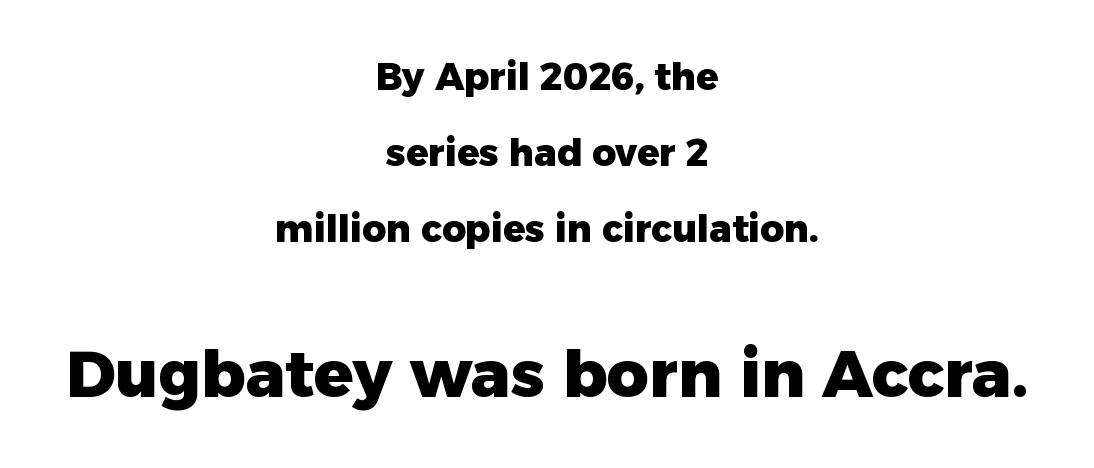
The image shows 65 px heavy sans-serif type, upright; set centered, loose line spacing (2.05x), normal letter spacing, not underlined; the second (bottom) block is 1.76x larger; low stroke contrast and a medium x-height.
